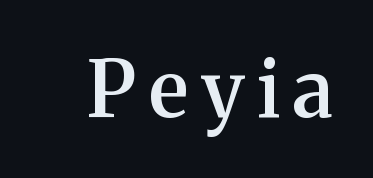
The image shows 79 px semibold serif type, upright; set not underlined; medium stroke contrast and a medium x-height.
